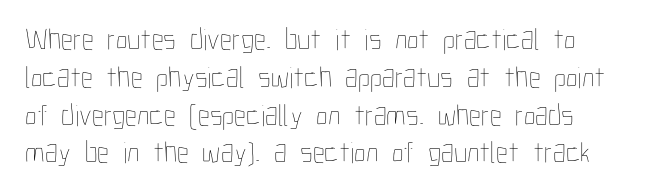
The image shows 30 px thin, condensed type, upright; set normal line spacing (1.26x), normal letter spacing, not underlined; low stroke contrast and a medium x-height.
